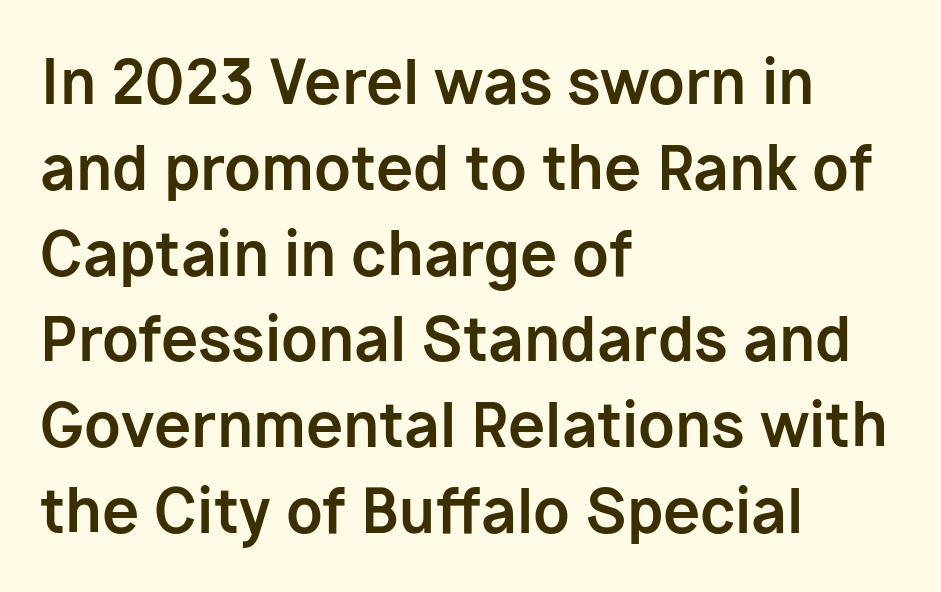
{"serif": "no", "italic": "no", "bold": "yes", "weight": "bold", "width": "normal", "stroke_contrast": "low", "x_height": "medium", "monospaced": "no", "underline": "no", "align": "left", "line_spacing": "normal", "line_spacing_ratio": 1.43, "letter_spacing": "normal", "letter_spacing_em": 0.0, "glyph_px": 60}
